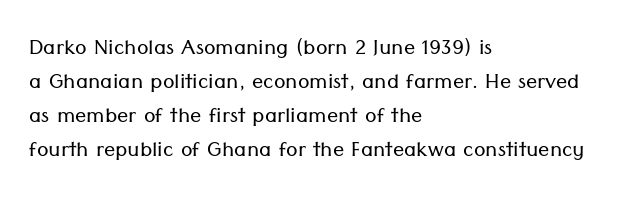
Q: Is the text bold? A: No.
Q: Is the text italic (slanted)? A: No, it is upright.
Q: Is the typeface a serif or a sans-serif typeface? A: Sans-serif.
Q: Is the text underlined? A: No.
Q: How is the paragraph aligned? A: Left-aligned.
Q: Is the spacing between letters normal or unusually wide? A: Normal.
Q: Width (condensed, normal, or wide)? A: Normal.
Q: Stroke contrast? A: Low.
Q: x-height? A: Medium.
Q: Monospaced? A: No.
